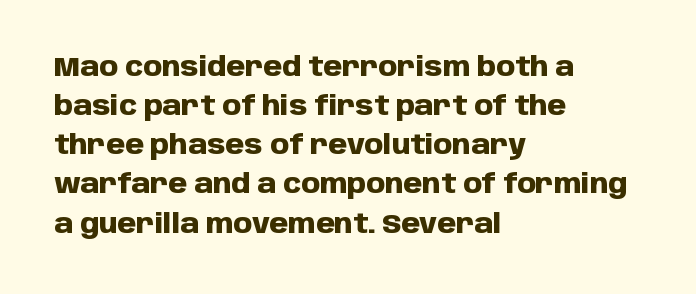
The typography opts for an upright posture over an oblique one. The face used here has the dense, thick strokes of a bold. Words float on clear page, feet unadorned. The typesetter chose a ragged-right arrangement here.
